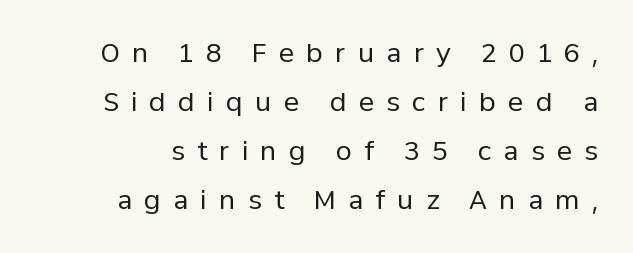
The image shows 26 px text type, upright; set line spacing 1.88x, unusually wide letter spacing (+0.47 em), not underlined.
